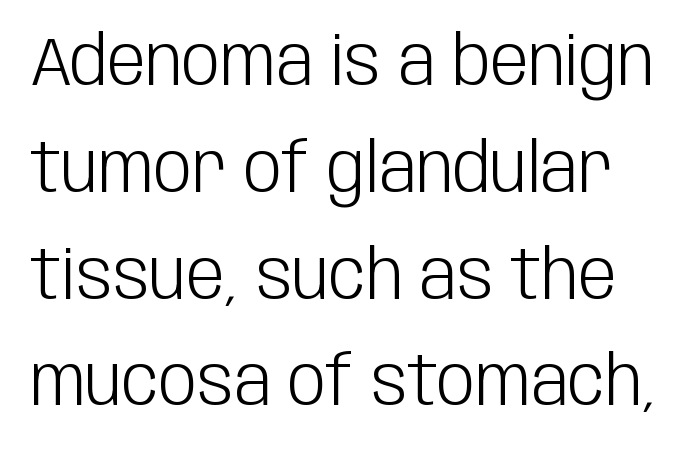
The specimen omits any rule beneath the text block's lines. This reads as an unemphasized weight, regular at the heaviest. Nope, not italic — everything's standing straight. In terms of letterspacing, this is plain default setting.
